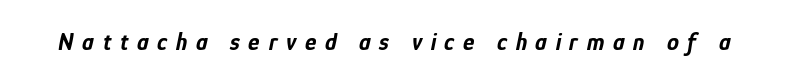
{"italic": "yes", "lean": "right", "slant_degrees": 12, "bold": "yes", "underline": "no", "letter_spacing": "wide", "letter_spacing_em": 0.36, "glyph_px": 24}
